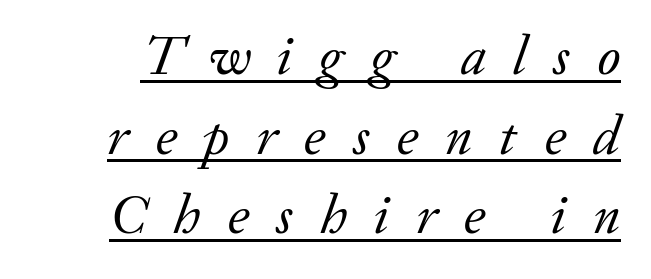
{"serif": "yes", "italic": "yes", "lean": "right", "slant_degrees": 20, "bold": "no", "weight": "regular", "width": "normal", "stroke_contrast": "low", "x_height": "small", "monospaced": "no", "underline": "yes", "line_spacing": "normal", "line_spacing_ratio": 1.42, "letter_spacing": "wide", "letter_spacing_em": 0.48, "glyph_px": 56}
